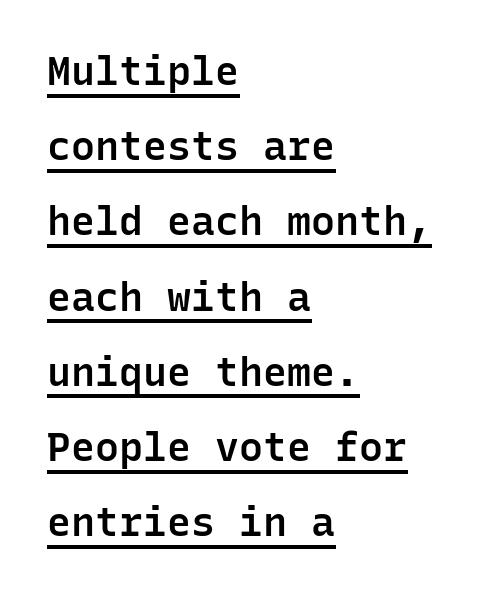
{"serif": "no", "italic": "no", "bold": "semi", "weight": "semibold", "width": "normal", "stroke_contrast": "low", "x_height": "medium", "monospaced": "yes", "underline": "yes", "align": "left", "line_spacing_ratio": 1.88, "letter_spacing": "normal", "letter_spacing_em": 0.0, "glyph_px": 40}
